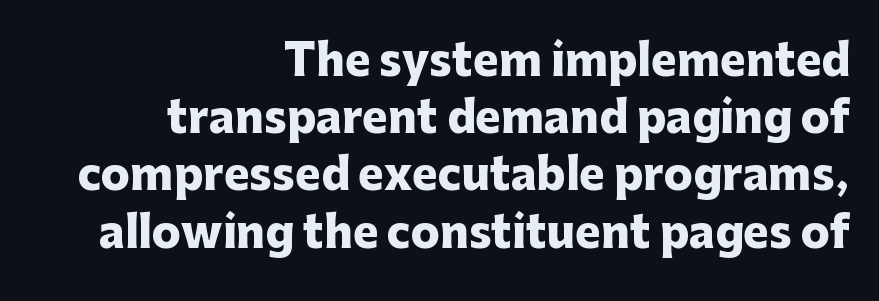
The image shows 43 px heavy sans-serif type, upright; set right-aligned, normal line spacing (1.33x), normal letter spacing, not underlined; low stroke contrast and a medium x-height.
